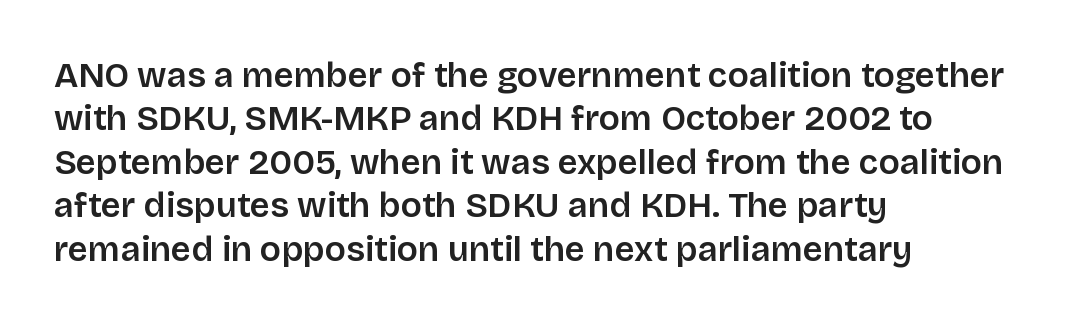
Proportional: the letters do not fall into vertical columns. The letters stand straight up with perfectly vertical stems. Regarding serifs, this sample does without them. All the whitespace from short lines collects on the right.
